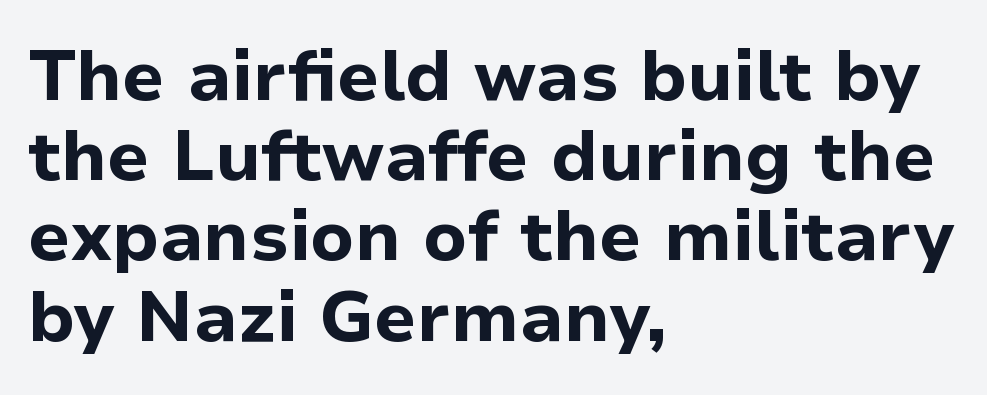
Caption: multi-line text, flush left, ragged right. You could not count columns in this text — the font is proportionally spaced. Baseline-to-baseline distance is barely more than the letter height. No extra tracking has been applied to these lines. Strokes here are thick enough to call this a true bold.
